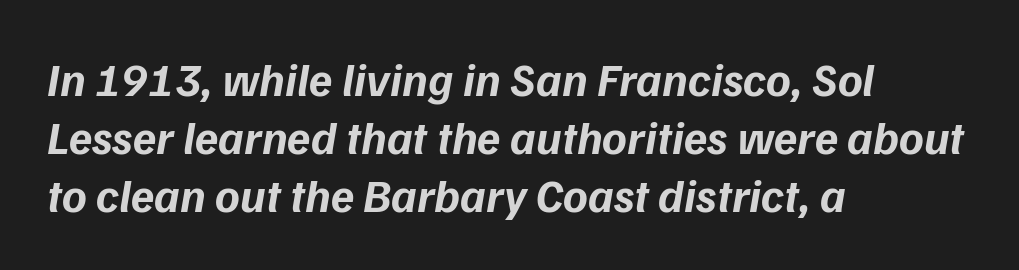
The image shows 47 px bold sans-serif type; set left-aligned, line spacing 1.23x, normal letter spacing, not underlined; low stroke contrast and a medium x-height.
